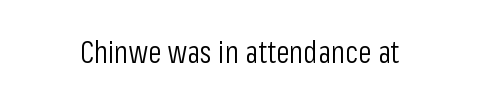
Q: Is the text bold? A: No.
Q: Is the text italic (slanted)? A: No, it is upright.
Q: Is the typeface a serif or a sans-serif typeface? A: Sans-serif.
Q: Is the text underlined? A: No.
Q: Is the spacing between letters normal or unusually wide? A: Normal.
Q: Width (condensed, normal, or wide)? A: Condensed.
Q: Stroke contrast? A: Low.
Q: x-height? A: Medium.
Q: Monospaced? A: No.
